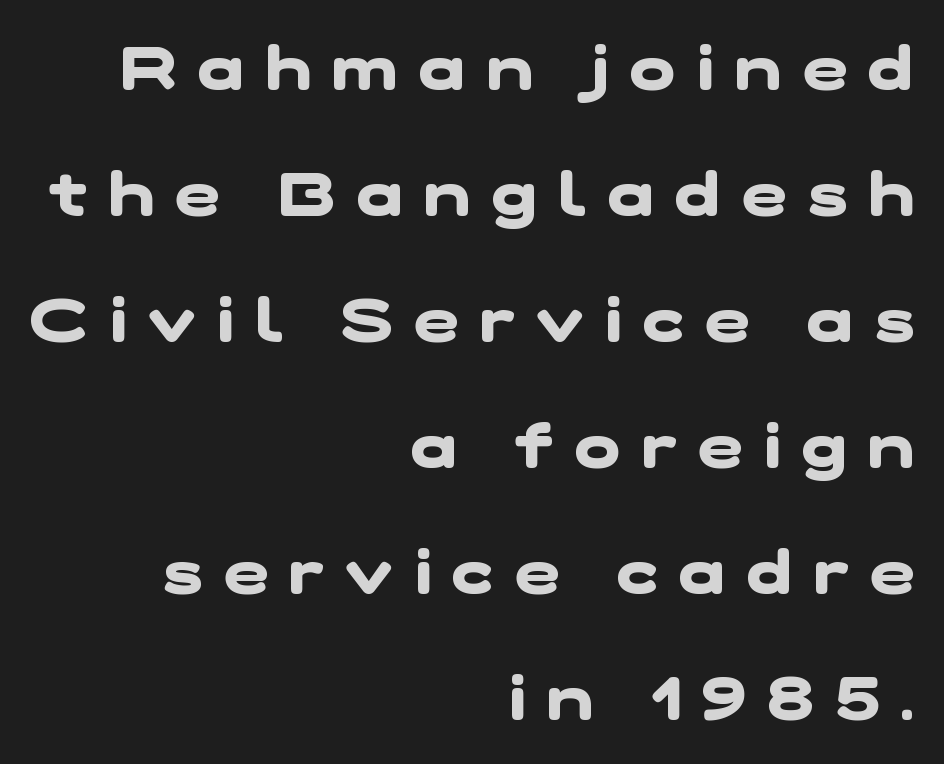
The image shows 60 px heavy, wide sans-serif type; set right-aligned, loose line spacing (2.1x), unusually wide letter spacing (+0.36 em), not underlined; low stroke contrast and a medium x-height.
